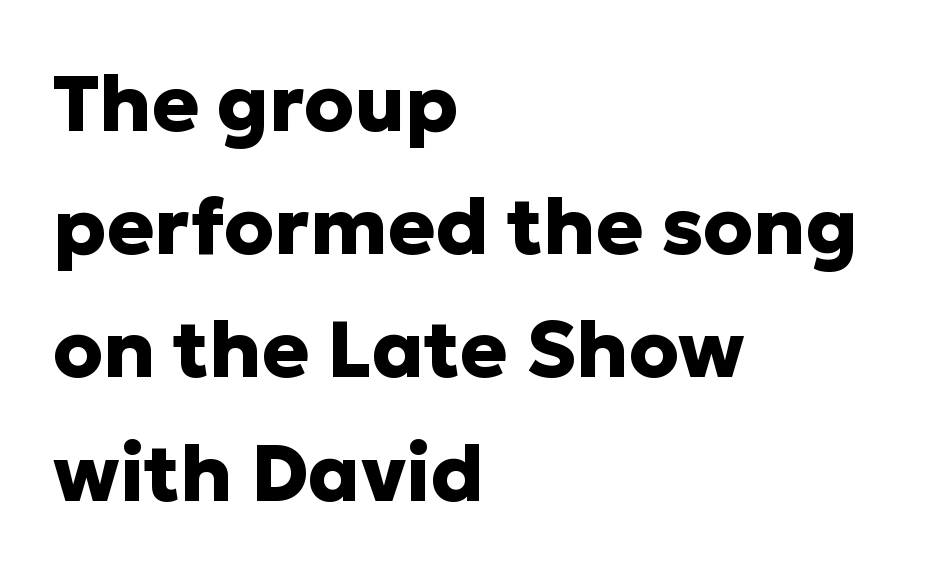
The image shows 79 px heavy sans-serif type, upright; set left-aligned, normal line spacing (1.56x), normal letter spacing, not underlined; low stroke contrast and a medium x-height.
